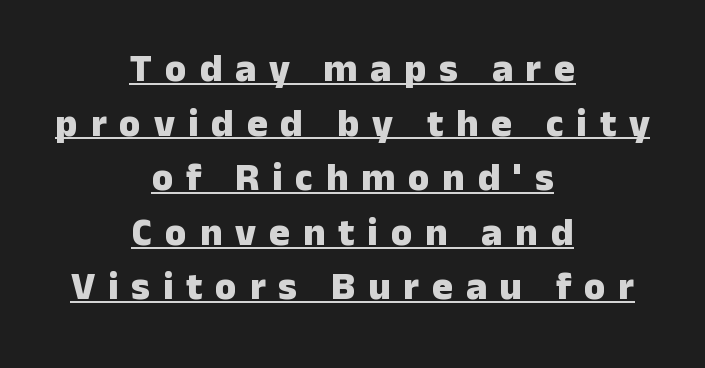
The face used here is a sans, in the tradition of grotesques and geometrics. Does a line run under the words? Yes, clearly. The typesetter chose a symmetrical, centered arrangement here. A normal amount of white space separates one row of letters from the next.
